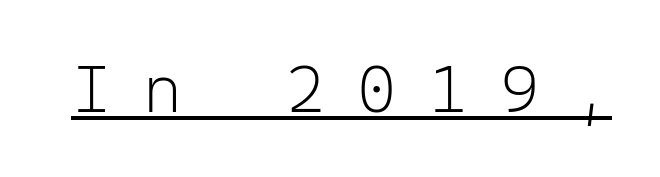
The rendering uses typewriter-style spacing with identical character cells. Is there any slant? The stems are plumb. Vertical stems look standard width or narrower in stroke. Each word looks stretched out because of the extra space between its letters.
